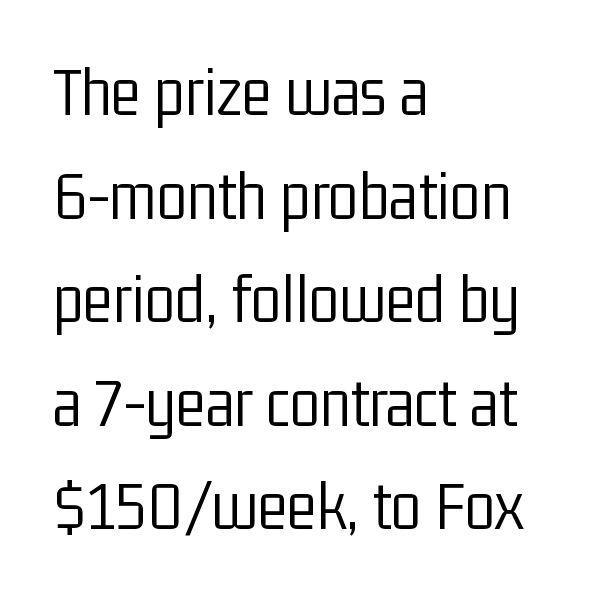
{"serif": "no", "italic": "no", "bold": "no", "weight": "light", "width": "condensed", "stroke_contrast": "low", "x_height": "medium", "monospaced": "no", "underline": "no", "align": "left", "line_spacing": "normal", "line_spacing_ratio": 1.48, "letter_spacing": "normal", "letter_spacing_em": 0.0, "glyph_px": 70}
